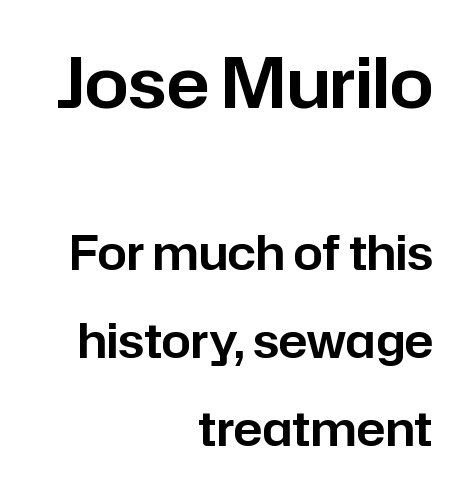
The earlier block is typeset at a bigger size than the later block. Does the lettering tilt? It doesn't — this is upright. Line endings align vertically; line beginnings do not. Here the designer chose a conventional face with non-uniform glyph widths. The tracking reads as untouched default to a designer's eye. Lines of text with bare space underneath.
